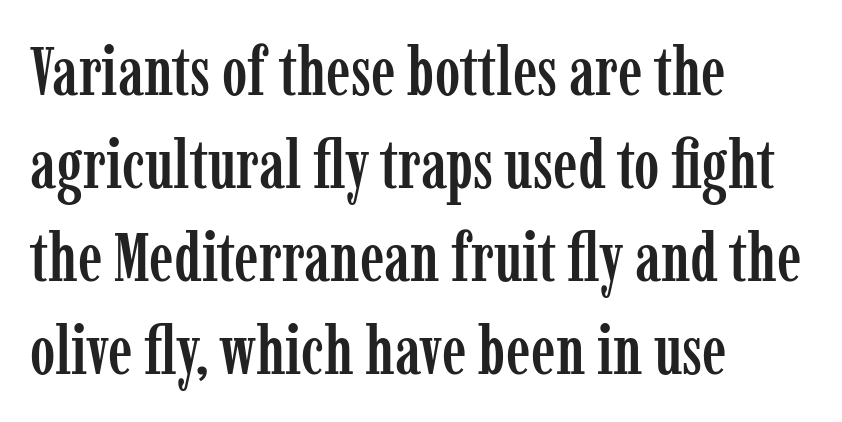
Q: Is the text italic (slanted)? A: No, it is upright.
Q: Is the typeface a serif or a sans-serif typeface? A: Serif.
Q: Is the text underlined? A: No.
Q: How is the paragraph aligned? A: Left-aligned.
Q: Is the spacing between letters normal or unusually wide? A: Normal.
Q: Is the spacing between lines tight, normal or loose? A: Normal.
Q: Width (condensed, normal, or wide)? A: Condensed.
Q: Stroke contrast? A: Low.
Q: x-height? A: Medium.
Q: Monospaced? A: No.
